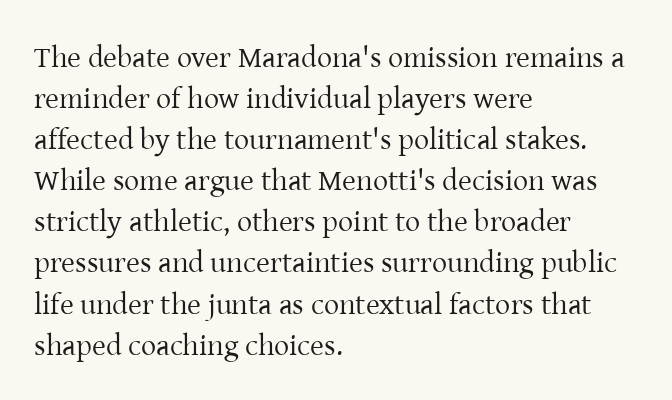
Q: Is the text bold? A: No.
Q: Is the text italic (slanted)? A: No, it is upright.
Q: Is the typeface a serif or a sans-serif typeface? A: Serif.
Q: Is the text underlined? A: No.
Q: How is the paragraph aligned? A: Left-aligned.
Q: Is the spacing between letters normal or unusually wide? A: Normal.
Q: Is the spacing between lines tight, normal or loose? A: Normal.
Q: Width (condensed, normal, or wide)? A: Normal.
Q: Stroke contrast? A: Low.
Q: x-height? A: Medium.
Q: Monospaced? A: No.
